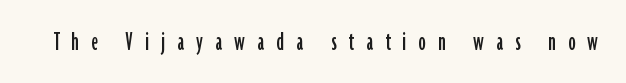
The image shows 29 px condensed sans-serif type, upright; set unusually wide letter spacing (+0.42 em), not underlined; low stroke contrast and a medium x-height.
